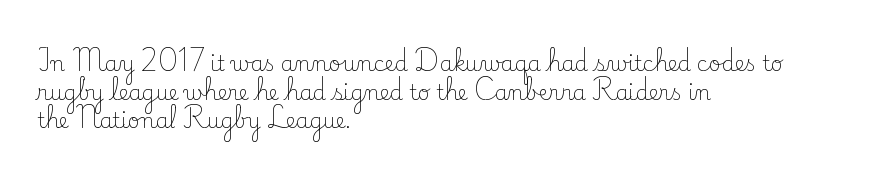
Line beginnings align vertically; line endings do not. Whoever set this chose a conventional vertical rhythm. Stroke mass is kept to a normal reading level or below. Nobody touched the tracking dial on this one.
